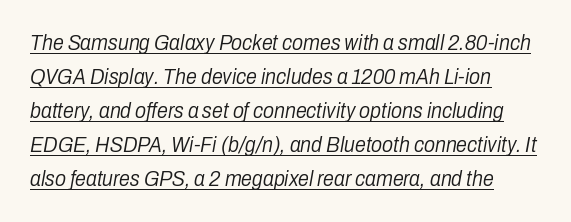
{"italic": "yes", "lean": "right", "slant_degrees": 10, "bold": "no", "underline": "yes", "line_spacing": "normal", "line_spacing_ratio": 1.55, "letter_spacing": "normal", "letter_spacing_em": 0.0, "glyph_px": 22}
